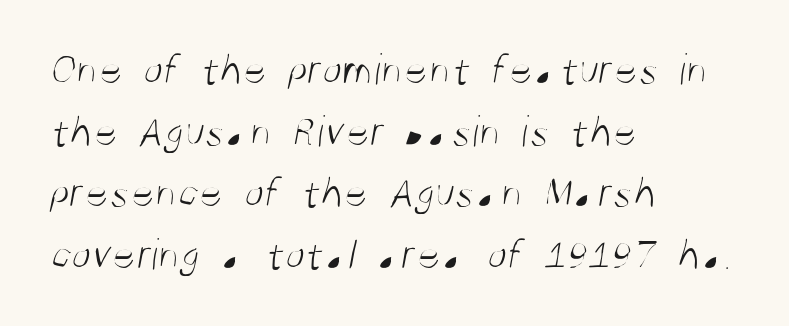
You can tell from the bare stems that sans-serif type was used. Do the characters align in a grid? No, the font is proportional. Does the leading feel generous? No, just average. Check under the words: just untouched page. Observe the ordinary spacing: letters are neighbours, not strangers. Line beginnings align vertically; line endings do not.
